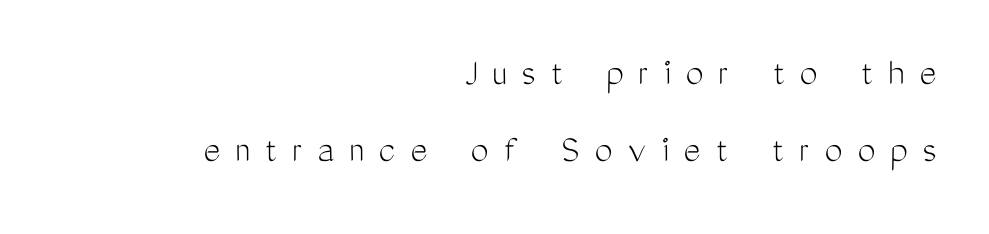
The image shows 40 px light, condensed sans-serif type, upright; set right-aligned, loose line spacing (1.92x), unusually wide letter spacing (+0.37 em), not underlined; medium stroke contrast and a medium x-height.
